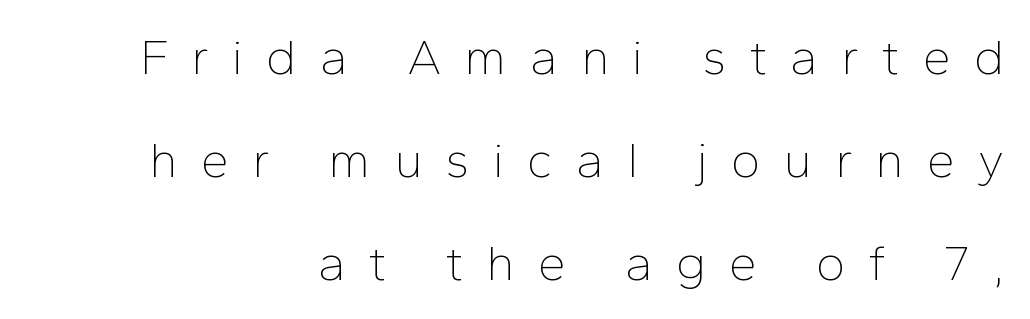
{"serif": "no", "italic": "no", "bold": "no", "weight": "thin", "width": "normal", "stroke_contrast": "low", "x_height": "medium", "monospaced": "no", "underline": "no", "align": "right", "line_spacing": "loose", "line_spacing_ratio": 2.06, "letter_spacing": "wide", "letter_spacing_em": 0.46, "glyph_px": 50}
